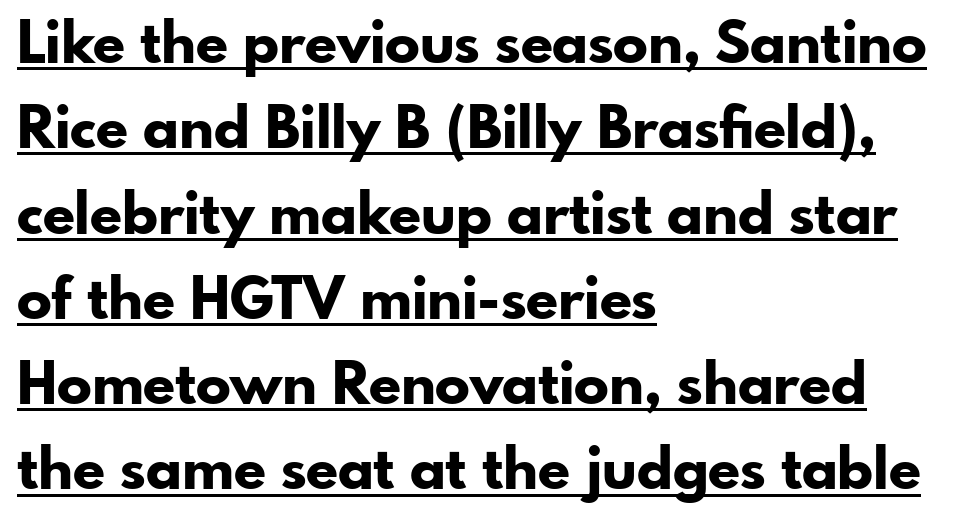
Q: Is the text bold? A: Yes.
Q: Is the text italic (slanted)? A: No, it is upright.
Q: Is the typeface a serif or a sans-serif typeface? A: Sans-serif.
Q: Is the text underlined? A: Yes.
Q: How is the paragraph aligned? A: Left-aligned.
Q: Is the spacing between letters normal or unusually wide? A: Normal.
Q: Is the spacing between lines tight, normal or loose? A: Normal.
Q: Width (condensed, normal, or wide)? A: Normal.
Q: Stroke contrast? A: Low.
Q: x-height? A: Small.
Q: Monospaced? A: No.
